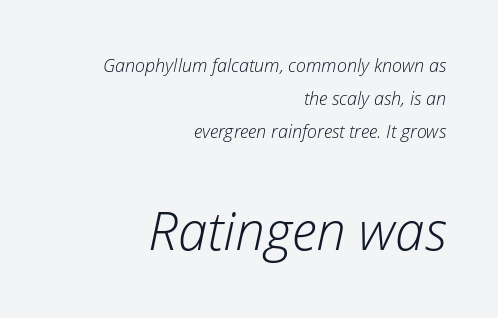
The typeface has the unassuming heft of standard copy or less. The face used here is proportionally spaced, like ordinary book or web type. The glyphs are unaccompanied by any horizontal stroke below them. The passage shown leans; its letterforms are oblique. The compositor pushed each line to the right boundary.
